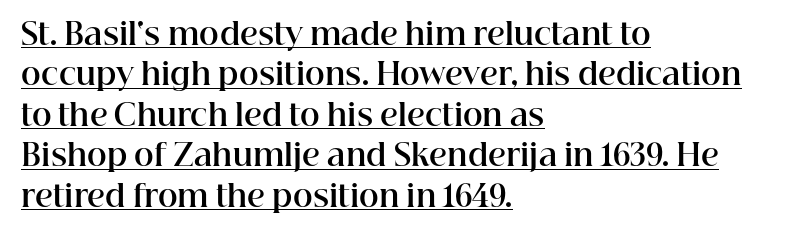
{"serif": "yes", "italic": "no", "bold": "yes", "weight": "bold", "width": "normal", "stroke_contrast": "high", "x_height": "medium", "monospaced": "no", "underline": "yes", "align": "left", "line_spacing": "normal", "line_spacing_ratio": 1.35, "letter_spacing": "normal", "letter_spacing_em": 0.0, "glyph_px": 30}
